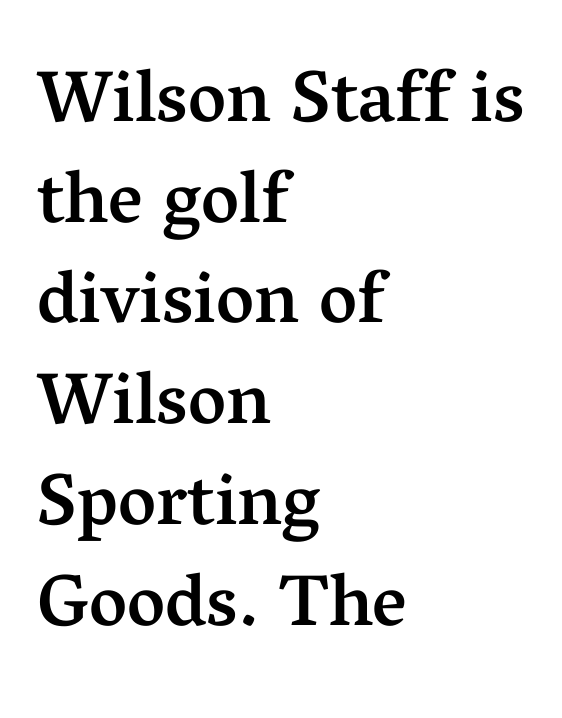
Q: Is the text bold? A: Semi-bold.
Q: Is the text italic (slanted)? A: No, it is upright.
Q: Is the typeface a serif or a sans-serif typeface? A: Serif.
Q: Is the text underlined? A: No.
Q: How is the paragraph aligned? A: Left-aligned.
Q: Is the spacing between letters normal or unusually wide? A: Normal.
Q: Is the spacing between lines tight, normal or loose? A: Normal.
Q: Width (condensed, normal, or wide)? A: Normal.
Q: Stroke contrast? A: Medium.
Q: x-height? A: Medium.
Q: Monospaced? A: No.
